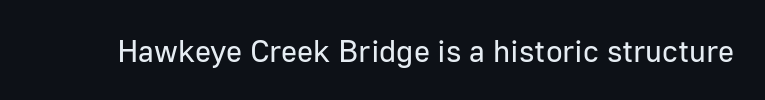
Varying glyph widths throughout — classic text-font behaviour. This sample uses plain, unmodified letter spacing. Nobody drew a line under any word here. Summary of weight: not heavy and not bold.
